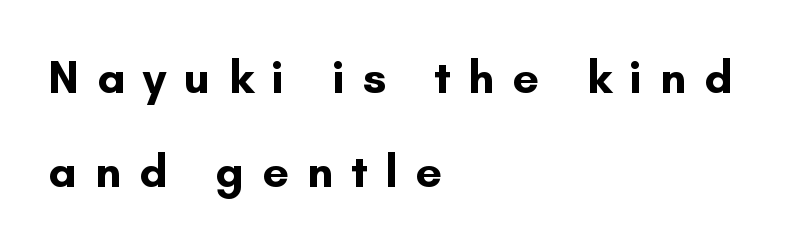
The string is rendered with underlining switched off. Typographically, this falls in the sans-serif category. The lines in this sample share a left origin and differ only in where they stop. The lettering stays uniformly vertical, giving the passage a roman look.
